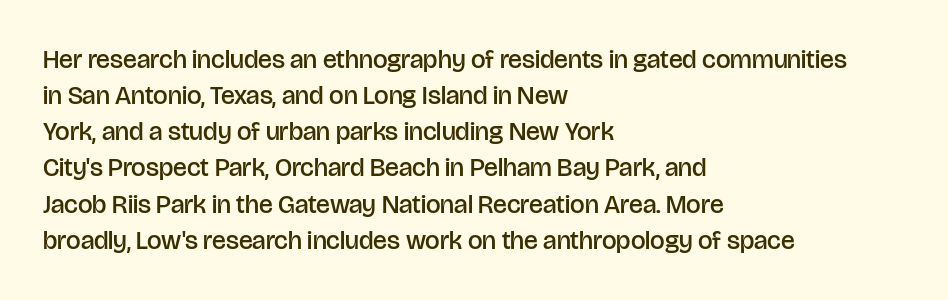
{"italic": "no", "bold": "semi", "underline": "no", "align": "left", "line_spacing": "normal", "line_spacing_ratio": 1.39, "letter_spacing": "normal", "letter_spacing_em": 0.0, "glyph_px": 26}
